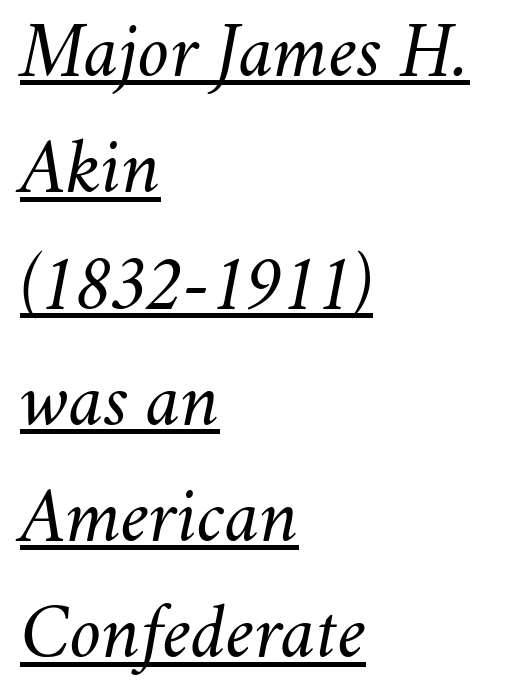
Q: Is the text bold? A: No.
Q: Is the text italic (slanted)? A: Yes, it leans right by about 11 degrees.
Q: Is the text underlined? A: Yes.
Q: How is the paragraph aligned? A: Left-aligned.
Q: Is the spacing between letters normal or unusually wide? A: Normal.
Q: Is the spacing between lines tight, normal or loose? A: Normal.
Q: Width (condensed, normal, or wide)? A: Normal.
Q: Stroke contrast? A: Medium.
Q: x-height? A: Small.
Q: Monospaced? A: No.
